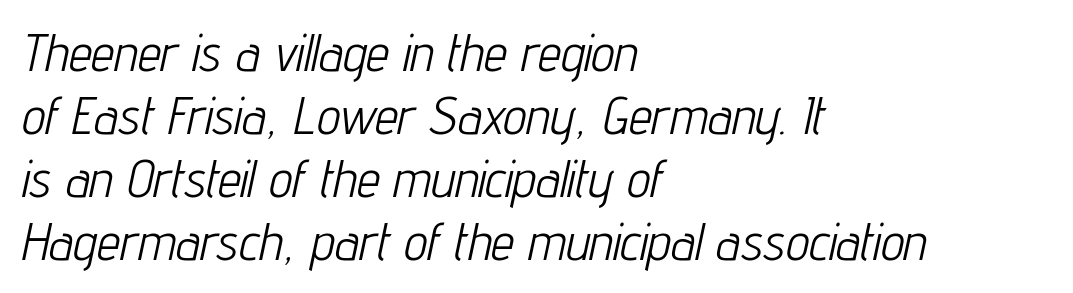
Q: Is the text bold? A: No.
Q: Is the text italic (slanted)? A: Yes, it leans right by about 12 degrees.
Q: Is the text underlined? A: No.
Q: How is the paragraph aligned? A: Left-aligned.
Q: Is the spacing between letters normal or unusually wide? A: Normal.
Q: Width (condensed, normal, or wide)? A: Condensed.
Q: Stroke contrast? A: Low.
Q: x-height? A: Medium.
Q: Monospaced? A: No.
